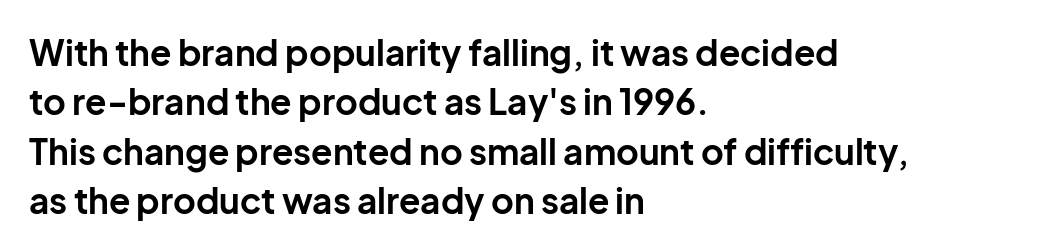
{"serif": "no", "italic": "no", "bold": "yes", "weight": "bold", "width": "normal", "stroke_contrast": "low", "x_height": "medium", "monospaced": "no", "underline": "no", "align": "left", "line_spacing": "normal", "line_spacing_ratio": 1.41, "letter_spacing": "normal", "letter_spacing_em": 0.0, "glyph_px": 35}
